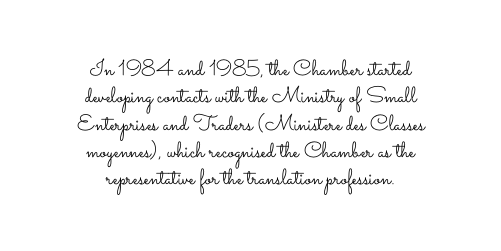
Q: Is the text bold? A: No.
Q: Is the text italic (slanted)? A: Yes.
Q: Is the text underlined? A: No.
Q: How is the paragraph aligned? A: Centered.
Q: Is the spacing between letters normal or unusually wide? A: Normal.
